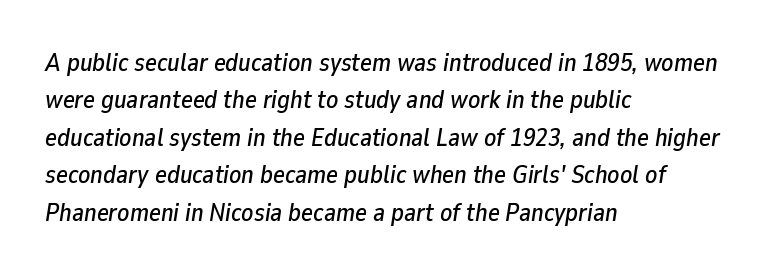
Q: Is the text italic (slanted)? A: Yes, it leans right by about 9 degrees.
Q: Is the text underlined? A: No.
Q: How is the paragraph aligned? A: Left-aligned.
Q: Is the spacing between letters normal or unusually wide? A: Normal.
Q: Is the spacing between lines tight, normal or loose? A: Normal.
